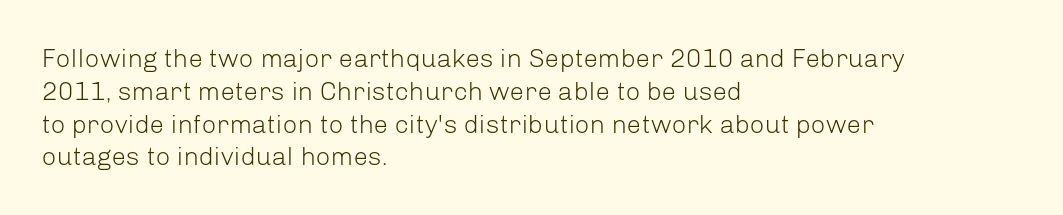
{"italic": "no", "bold": "no", "underline": "no", "align": "left", "line_spacing": "normal", "line_spacing_ratio": 1.26, "letter_spacing": "normal", "letter_spacing_em": 0.0, "glyph_px": 26}
